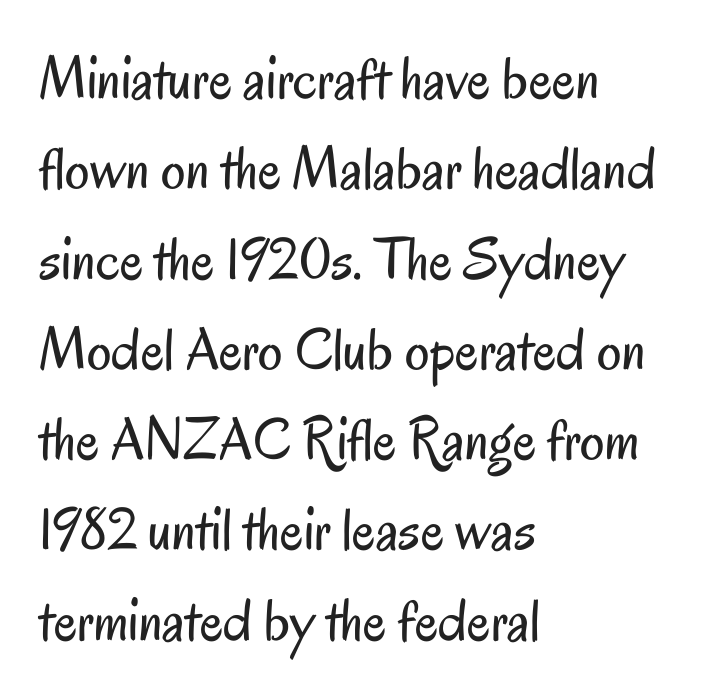
Tracking value appears to be zero — textbook default spacing. Does the lettering tilt? It doesn't — this is upright. I'd call this a sans setting — the letters go barefoot. The strip under each line holds only bare page.
